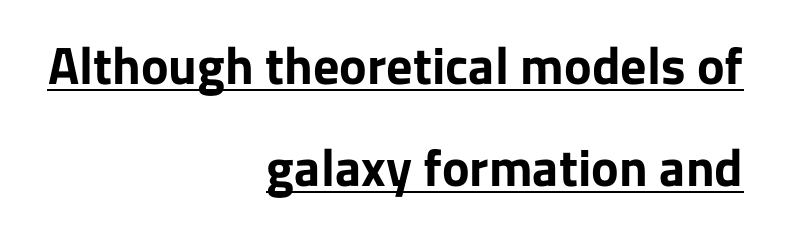
The image shows 52 px bold sans-serif type, upright; set right-aligned, loose line spacing (1.97x), normal letter spacing, underlined; low stroke contrast and a medium x-height.
